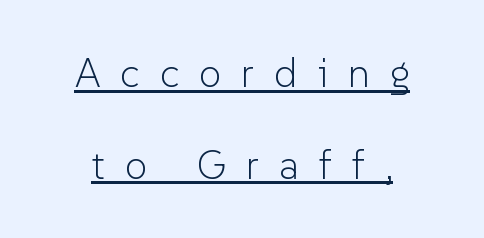
Glance below the letters and you will spot a drawn line. The letterforms stand isolated, each surrounded by extra space. Unlike a traditional serif, this face leaves its strokes unadorned. The vertical gap from one line to the next is large.
